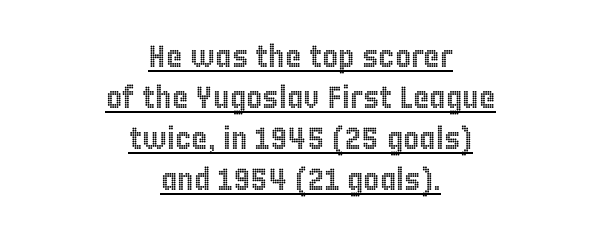
{"italic": "no", "width": "condensed", "x_height": "large", "monospaced": "no", "underline": "yes", "align": "center", "line_spacing": "normal", "line_spacing_ratio": 1.32, "letter_spacing": "normal", "letter_spacing_em": 0.0, "glyph_px": 31}
